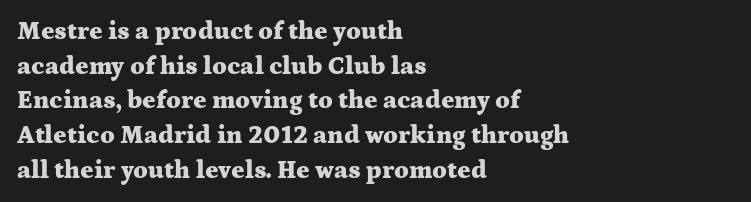
The type sits square on the baseline with zero lean. Summary of weight: heavy, a full bold. Rule under the text: the space is simply empty. Is the letter spacing exaggerated? No — it looks like the ordinary default.
